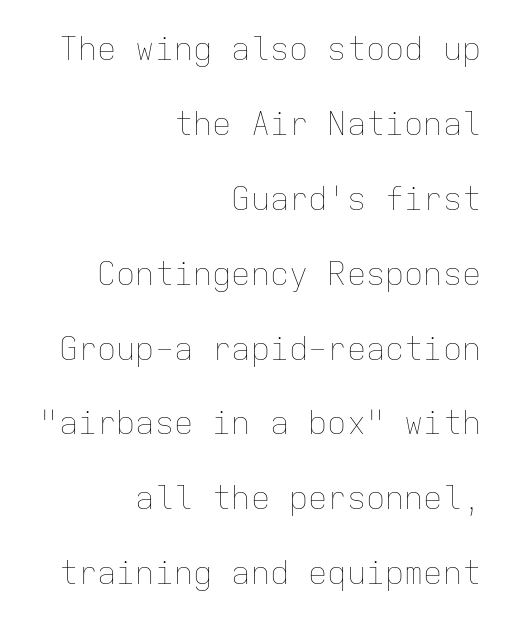
{"italic": "no", "bold": "no", "weight": "thin", "width": "normal", "stroke_contrast": "low", "x_height": "medium", "monospaced": "yes", "underline": "no", "align": "right", "line_spacing": "loose", "line_spacing_ratio": 2.34, "letter_spacing": "normal", "letter_spacing_em": 0.0, "glyph_px": 32}
